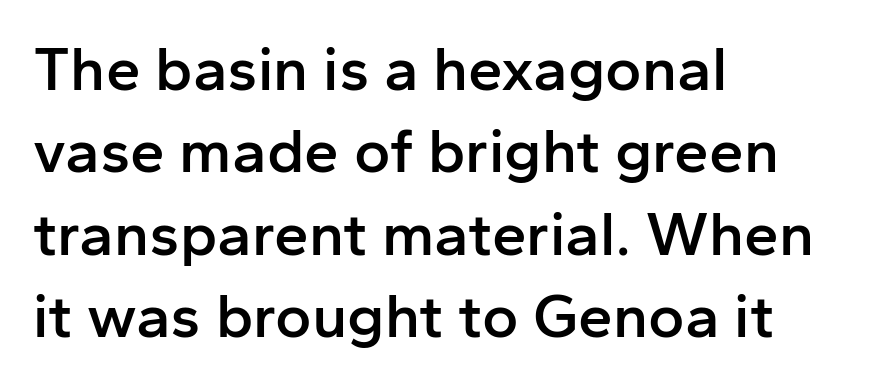
All the whitespace from short lines collects on the right. This block has exactly the height ordinary leading produces. Here the designer chose a conventional face with non-uniform glyph widths. In terms of posture, this sample is upright. Look at the stroke-to-counter ratio: somewhat heavy, a semibold. The line texture is even and compact thanks to regular tracking.
